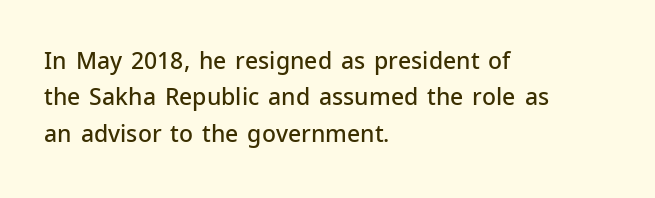
{"italic": "no", "bold": "semi", "underline": "no", "align": "left", "line_spacing": "normal", "line_spacing_ratio": 1.58, "letter_spacing": "normal", "letter_spacing_em": 0.0, "glyph_px": 23}
